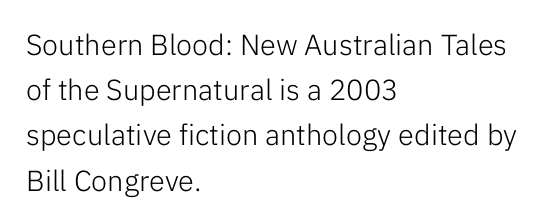
Q: Is the text bold? A: No.
Q: Is the text italic (slanted)? A: No, it is upright.
Q: Is the typeface a serif or a sans-serif typeface? A: Sans-serif.
Q: Is the text underlined? A: No.
Q: How is the paragraph aligned? A: Left-aligned.
Q: Is the spacing between letters normal or unusually wide? A: Normal.
Q: Is the spacing between lines tight, normal or loose? A: Normal.
Q: Width (condensed, normal, or wide)? A: Normal.
Q: Stroke contrast? A: Low.
Q: x-height? A: Medium.
Q: Monospaced? A: No.
